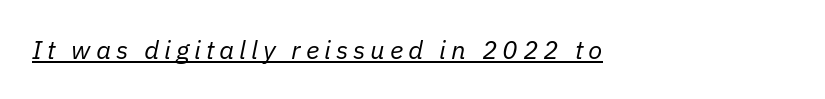
Q: Is the text bold? A: No.
Q: Is the text italic (slanted)? A: Yes, it leans right by about 11 degrees.
Q: Is the text underlined? A: Yes.
Q: How is the paragraph aligned? A: Left-aligned.
